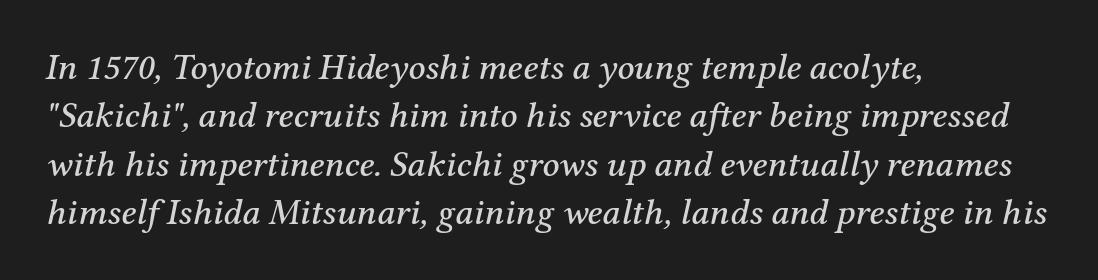
{"serif": "yes", "italic": "yes", "lean": "right", "slant_degrees": 12, "width": "normal", "stroke_contrast": "medium", "x_height": "medium", "monospaced": "no", "underline": "no", "align": "left", "line_spacing": "normal", "line_spacing_ratio": 1.31, "letter_spacing": "normal", "letter_spacing_em": 0.0, "glyph_px": 37}
